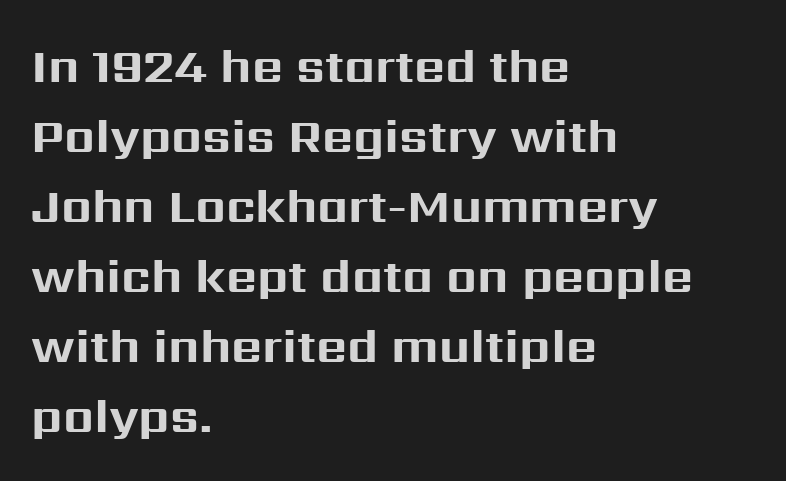
The letters stand upright; this is a roman face. Line starts are locked; line ends wander. On the weight axis this lands at bold, roughly 700. The letters sit at their default tracking, neither squeezed nor spread. Leading matches the norm, producing a regular column.
